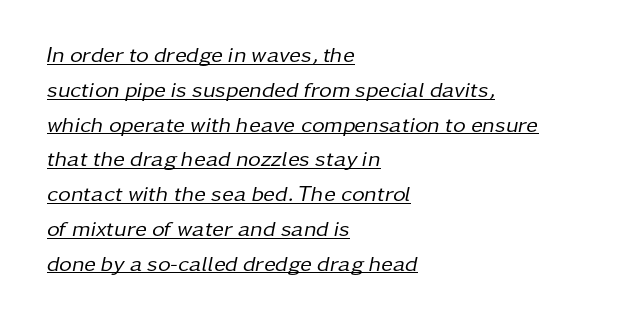
Q: Is the text bold? A: No.
Q: Is the text italic (slanted)? A: Yes, it leans right by about 11 degrees.
Q: Is the text underlined? A: Yes.
Q: How is the paragraph aligned? A: Left-aligned.
Q: Is the spacing between letters normal or unusually wide? A: Normal.
Q: Is the spacing between lines tight, normal or loose? A: Normal.
